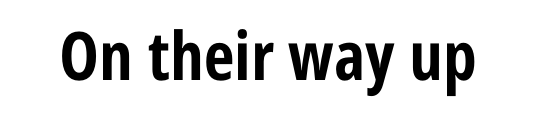
Q: Is the text bold? A: Yes.
Q: Is the text italic (slanted)? A: No, it is upright.
Q: Is the typeface a serif or a sans-serif typeface? A: Sans-serif.
Q: Is the text underlined? A: No.
Q: Is the spacing between letters normal or unusually wide? A: Normal.
Q: Width (condensed, normal, or wide)? A: Condensed.
Q: Stroke contrast? A: Low.
Q: x-height? A: Medium.
Q: Monospaced? A: No.
